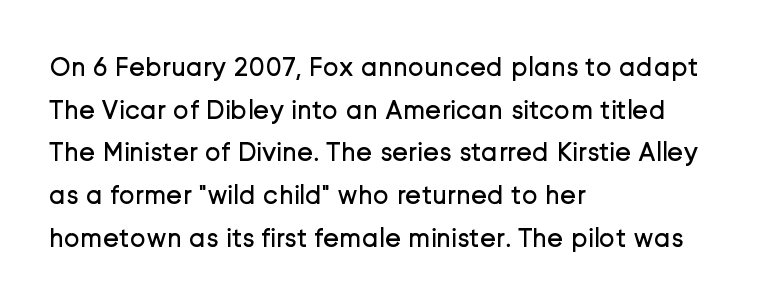
{"italic": "no", "bold": "no", "underline": "no", "align": "left", "line_spacing": "normal", "line_spacing_ratio": 1.58, "letter_spacing": "normal", "letter_spacing_em": 0.0, "glyph_px": 27}
